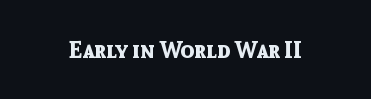
{"italic": "no", "bold": "yes", "underline": "no", "letter_spacing": "normal", "letter_spacing_em": 0.0, "glyph_px": 23}
